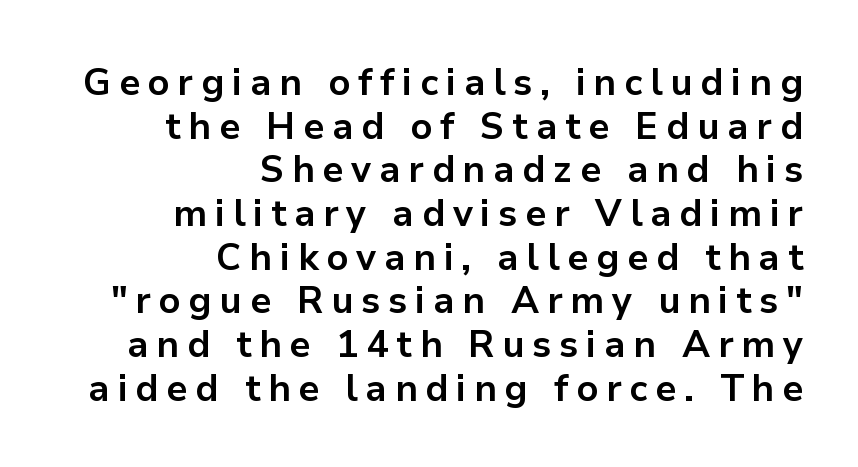
{"serif": "no", "italic": "no", "bold": "yes", "weight": "bold", "width": "normal", "stroke_contrast": "low", "x_height": "medium", "monospaced": "no", "underline": "no", "align": "right", "line_spacing_ratio": 1.18, "letter_spacing": "wide", "letter_spacing_em": 0.21, "glyph_px": 37}
